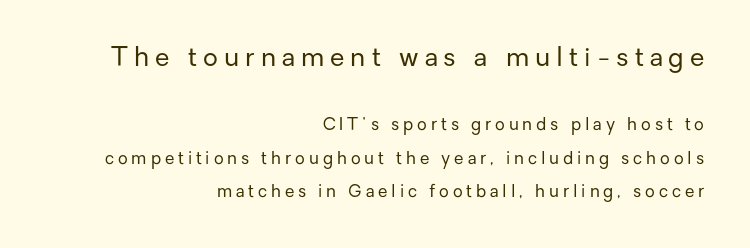
The image shows 26 px text type, upright; set right-aligned, loose line spacing (1.95x), unusually wide letter spacing (+0.23 em), not underlined; the first (top) block is 1.53x larger.
